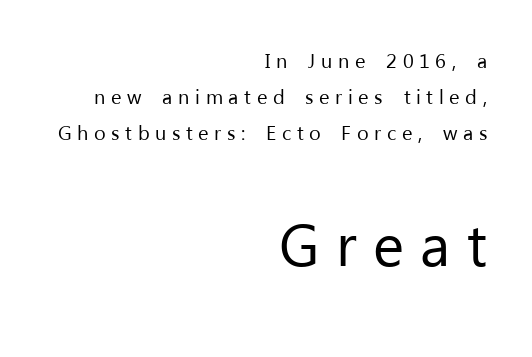
The face used here appears at its bigger size in the lower chunk. Descenders hang freely into open space. The paragraph shown leans on its right margin. The passage shown is typed in a proportional face where columns would drift.
